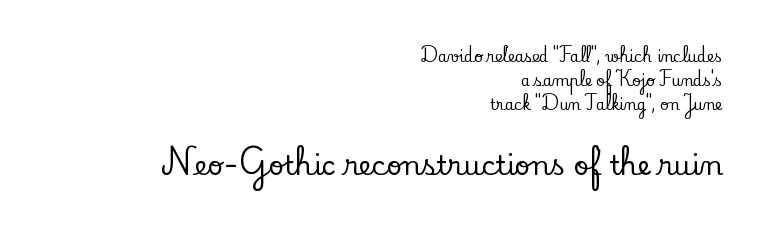
What's the leading like? Ordinary, nothing unusual. This rendering features lettering with no underline. Which of the two is more prominent by size? The second, at the bottom. These lines stack with their right ends in a neat column. Standard letterfit; no display-style spreading of the glyphs.
